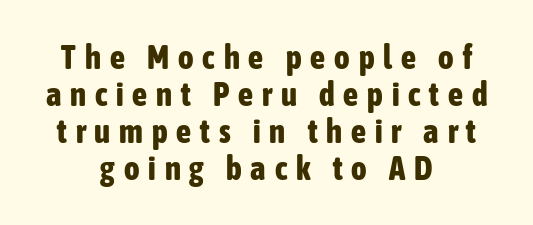
The image shows 33 px bold, condensed sans-serif type, upright; set centered, tight line spacing (1.12x), unusually wide letter spacing (+0.27 em), not underlined; low stroke contrast and a medium x-height.
